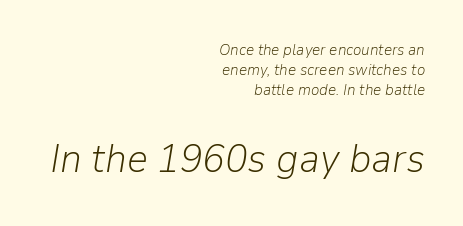
Q: Is the text bold? A: No.
Q: Is the text italic (slanted)? A: Yes, it leans right by about 9 degrees.
Q: Is the text underlined? A: No.
Q: How is the paragraph aligned? A: Right-aligned.
Q: Is the spacing between letters normal or unusually wide? A: Normal.
Q: Which block of text is set in a larger size, the first (top) or the second (bottom)? A: The second (bottom) one.
Q: Width (condensed, normal, or wide)? A: Normal.
Q: Stroke contrast? A: Low.
Q: x-height? A: Medium.
Q: Monospaced? A: No.
